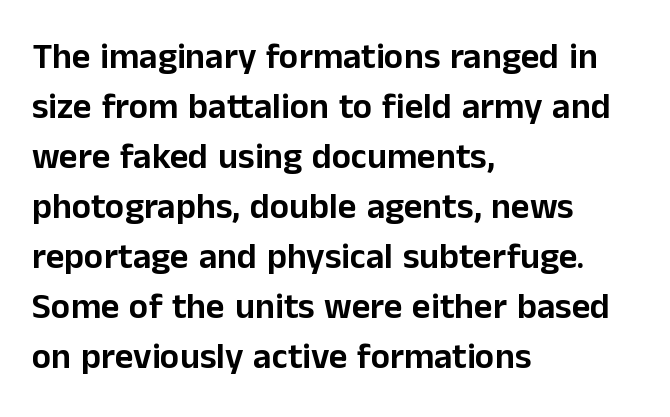
Honestly, the letter spacing is just normal — you wouldn't notice it. What kind of face is this? One without serifs — a sans. When letters stand straight like this, we call the style roman or upright. Rows of type keep a routine distance in the vertical direction.
